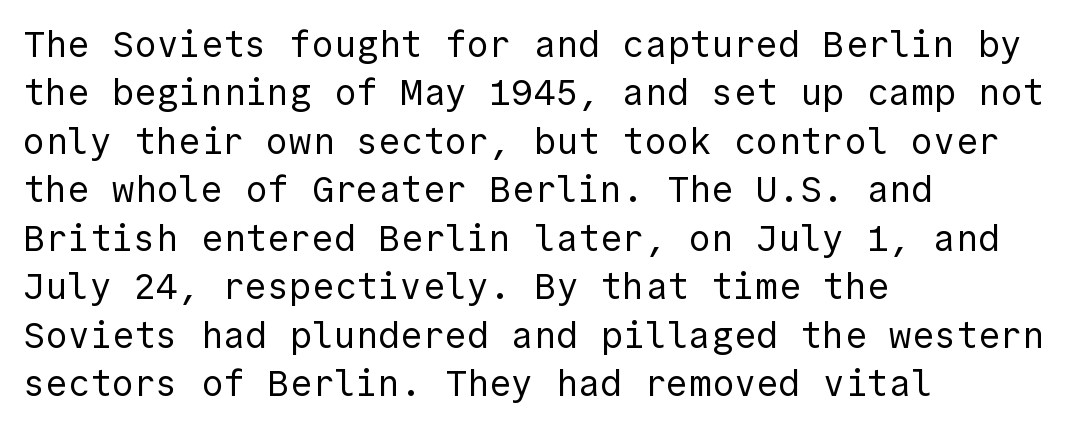
The image shows 37 px regular-weight sans-serif type, upright; set left-aligned, normal line spacing (1.31x), normal letter spacing, not underlined; a medium x-height.
